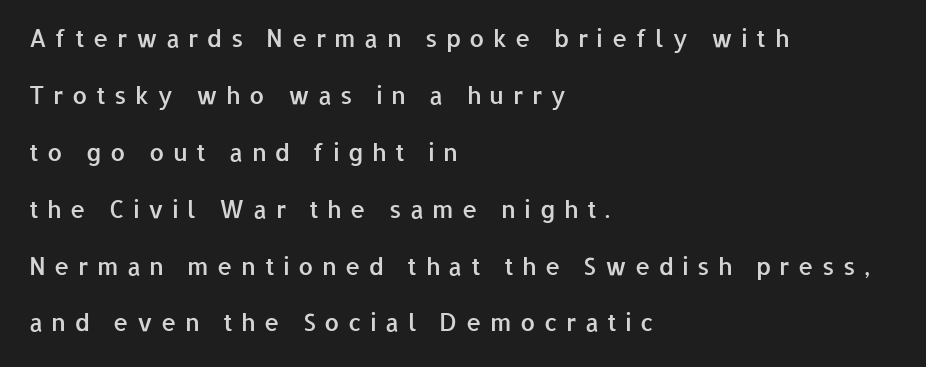
The image shows 24 px text type, upright; set left-aligned, loose line spacing (2.37x), unusually wide letter spacing (+0.35 em), not underlined.
